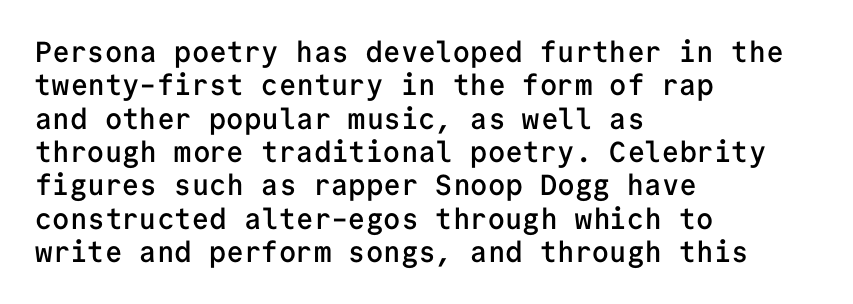
The image shows 29 px semibold sans-serif type, upright, monospaced; set left-aligned, tight line spacing (1.15x), normal letter spacing, not underlined; low stroke contrast and a medium x-height.
